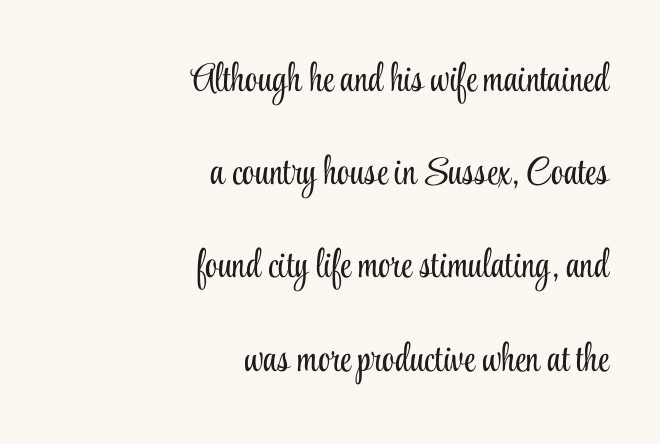
The image shows 39 px light, condensed serif type; set right-aligned, loose line spacing (2.39x), normal letter spacing, not underlined; low stroke contrast and a small x-height.
